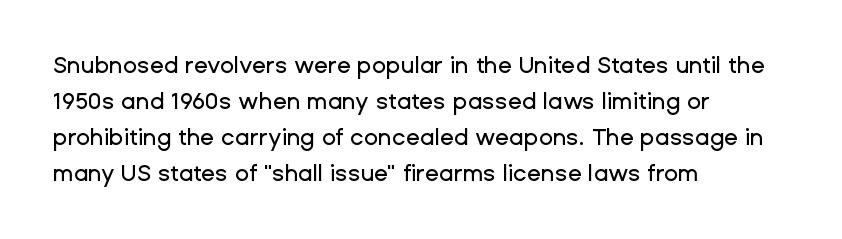
The passage shown has conventional tracking throughout. The axis of the letterforms is exactly vertical. In CSS terms this would be text-align: left. The area under the type is left untouched.
